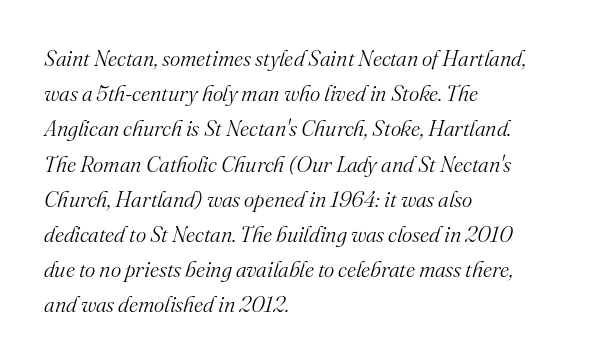
{"italic": "yes", "lean": "right", "slant_degrees": 16, "bold": "no", "underline": "no", "align": "left", "line_spacing": "normal", "line_spacing_ratio": 1.6, "letter_spacing": "normal", "letter_spacing_em": 0.0, "glyph_px": 22}
